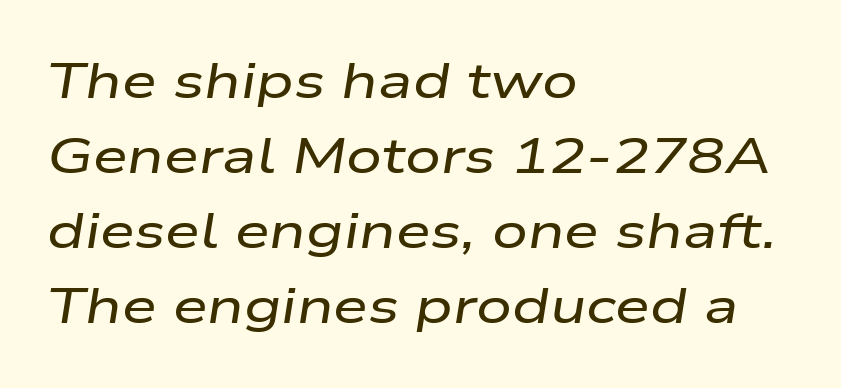
{"italic": "yes", "lean": "right", "slant_degrees": 9, "width": "wide", "stroke_contrast": "low", "x_height": "medium", "monospaced": "no", "underline": "no", "align": "left", "line_spacing": "normal", "line_spacing_ratio": 1.5, "letter_spacing": "normal", "letter_spacing_em": 0.0, "glyph_px": 50}
